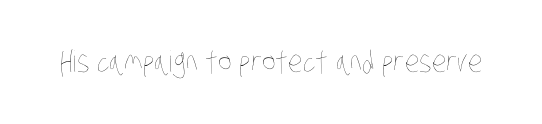
{"bold": "no", "weight": "thin", "width": "condensed", "stroke_contrast": "low", "x_height": "large", "monospaced": "no", "underline": "no", "letter_spacing": "normal", "letter_spacing_em": 0.0, "glyph_px": 29}
